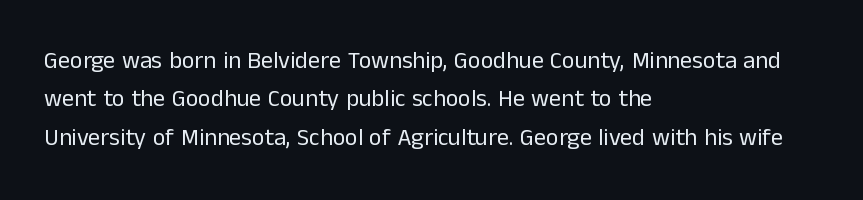
The image shows 24 px text type, upright; set left-aligned, normal line spacing (1.6x), normal letter spacing, not underlined.
